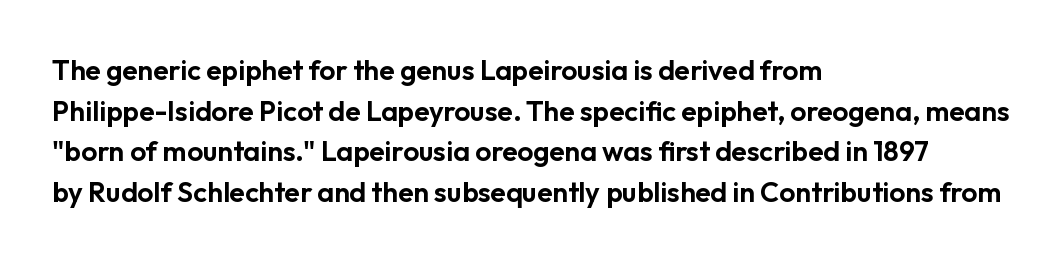
The image shows 28 px sans-serif type, upright; set left-aligned, normal line spacing (1.45x), normal letter spacing, not underlined; low stroke contrast and a medium x-height.
